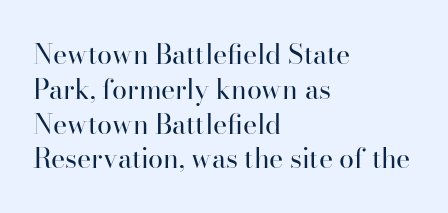
This sample keeps an unexceptional amount of space between lines. Characters remain perfectly vertical along every line. The gap between lines stays unmarked. Is this a heavy cut? Hardly; it is regular or lighter.
